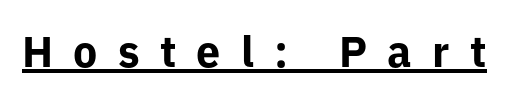
{"serif": "no", "italic": "no", "bold": "yes", "weight": "bold", "width": "normal", "stroke_contrast": "low", "x_height": "medium", "monospaced": "no", "underline": "yes", "letter_spacing": "wide", "letter_spacing_em": 0.47, "glyph_px": 43}
